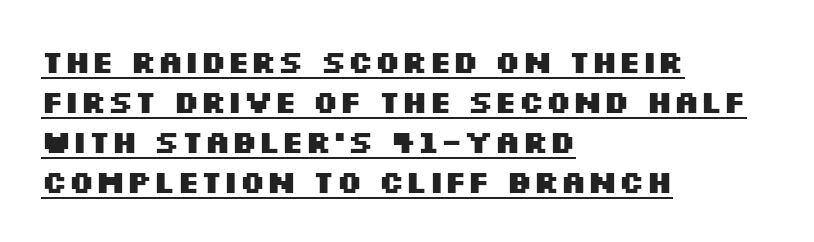
{"serif": "no", "italic": "no", "bold": "yes", "weight": "heavy", "width": "wide", "stroke_contrast": "medium", "x_height": "large", "monospaced": "no", "underline": "yes", "align": "left", "line_spacing": "normal", "line_spacing_ratio": 1.29, "letter_spacing": "normal", "letter_spacing_em": 0.0, "glyph_px": 31}
